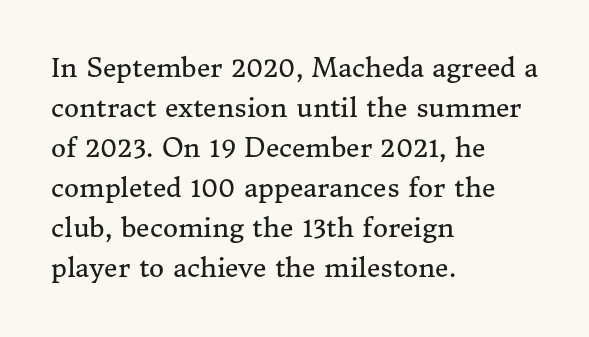
{"italic": "no", "bold": "no", "underline": "no", "align": "left", "line_spacing": "normal", "line_spacing_ratio": 1.54, "letter_spacing": "normal", "letter_spacing_em": 0.0, "glyph_px": 26}
